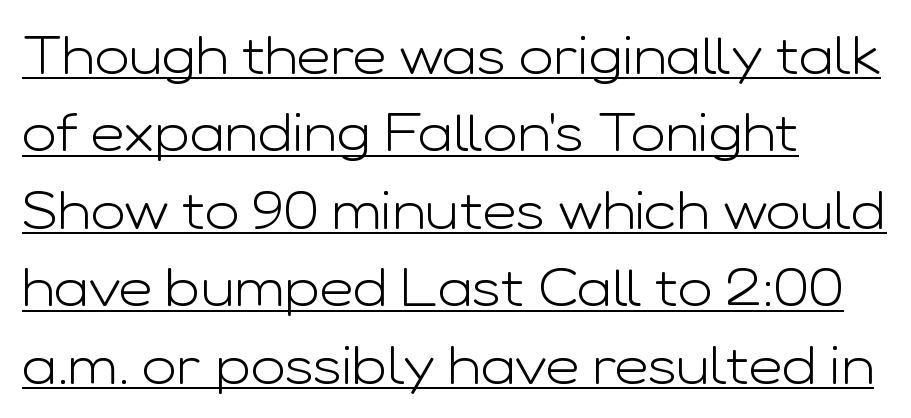
{"serif": "no", "italic": "no", "bold": "no", "weight": "light", "width": "wide", "stroke_contrast": "low", "x_height": "medium", "monospaced": "no", "underline": "yes", "align": "left", "line_spacing": "normal", "line_spacing_ratio": 1.49, "letter_spacing": "normal", "letter_spacing_em": 0.0, "glyph_px": 52}
